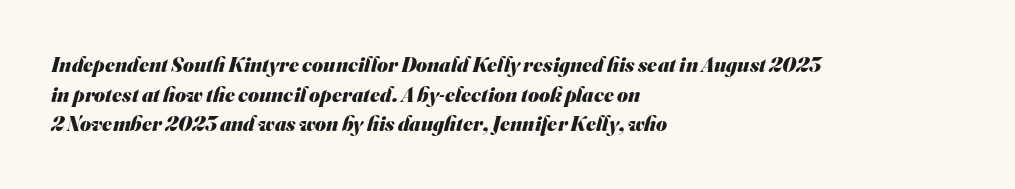
This sample uses plain, unmodified letter spacing. Plain, unruled lines of type. Notice how the passage keeps a crisp vertical edge on the left only. The line-height multiplier appears to be the usual default. You'd pick this weight for a headline — it's a proper bold.
